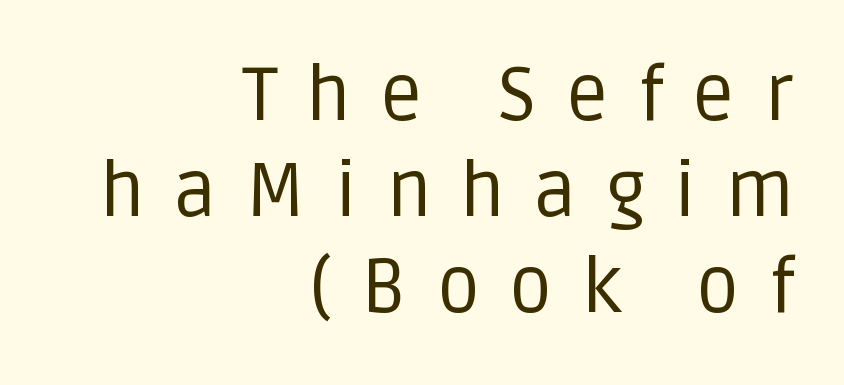
Q: Is the text bold? A: No.
Q: Is the text italic (slanted)? A: No, it is upright.
Q: Is the typeface a serif or a sans-serif typeface? A: Sans-serif.
Q: Is the text underlined? A: No.
Q: How is the paragraph aligned? A: Right-aligned.
Q: Is the spacing between letters normal or unusually wide? A: Unusually wide.
Q: Is the spacing between lines tight, normal or loose? A: Normal.
Q: Width (condensed, normal, or wide)? A: Normal.
Q: Stroke contrast? A: Low.
Q: x-height? A: Large.
Q: Monospaced? A: No.
